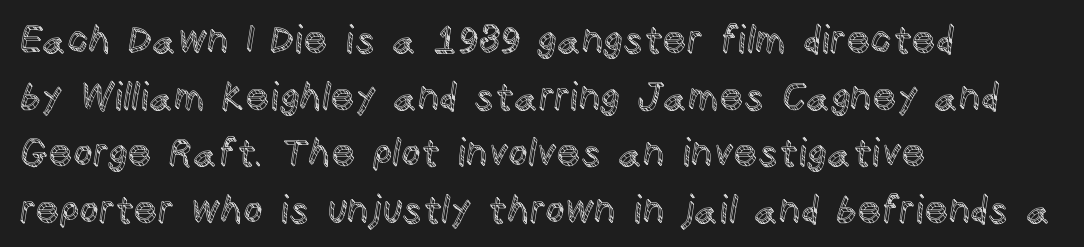
{"width": "normal", "x_height": "large", "monospaced": "no", "underline": "no", "align": "left", "line_spacing": "normal", "line_spacing_ratio": 1.49, "letter_spacing": "normal", "letter_spacing_em": 0.0, "glyph_px": 38}
